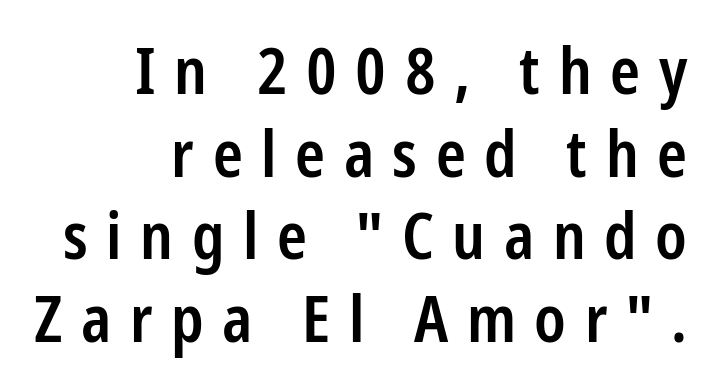
Q: Is the text bold? A: Semi-bold.
Q: Is the text italic (slanted)? A: No, it is upright.
Q: Is the typeface a serif or a sans-serif typeface? A: Sans-serif.
Q: Is the text underlined? A: No.
Q: How is the paragraph aligned? A: Right-aligned.
Q: Is the spacing between letters normal or unusually wide? A: Unusually wide.
Q: Is the spacing between lines tight, normal or loose? A: Normal.
Q: Width (condensed, normal, or wide)? A: Condensed.
Q: Stroke contrast? A: Low.
Q: x-height? A: Medium.
Q: Monospaced? A: No.
